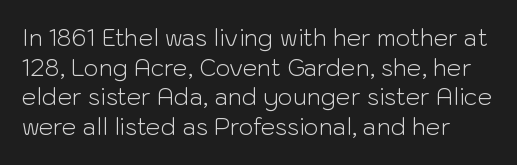
Bare-footed words on every line. The rows are spaced the way most documents space them. The lettering holds an erect, upright posture throughout. The face looks like a standard text weight, possibly lighter. Does extra space separate the letters? No, they use regular spacing.
